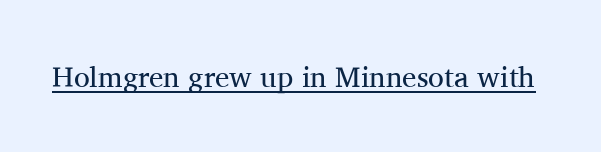
The font's upright variant was chosen for this text. Does a line run under the words? Yes, clearly. Little horizontal feet cap the strokes, marking this as serif type. Varying glyph widths throughout — classic text-font behaviour. How are the letters spaced? Ordinarily, with no added tracking.
